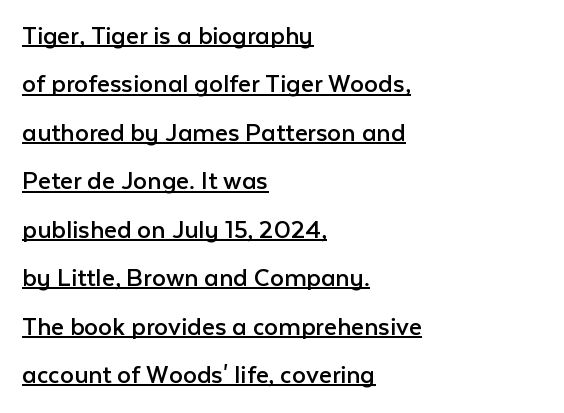
Q: Is the text bold? A: No.
Q: Is the text italic (slanted)? A: No, it is upright.
Q: Is the typeface a serif or a sans-serif typeface? A: Sans-serif.
Q: Is the text underlined? A: Yes.
Q: How is the paragraph aligned? A: Left-aligned.
Q: Is the spacing between letters normal or unusually wide? A: Normal.
Q: Width (condensed, normal, or wide)? A: Normal.
Q: Stroke contrast? A: Low.
Q: x-height? A: Medium.
Q: Monospaced? A: No.
